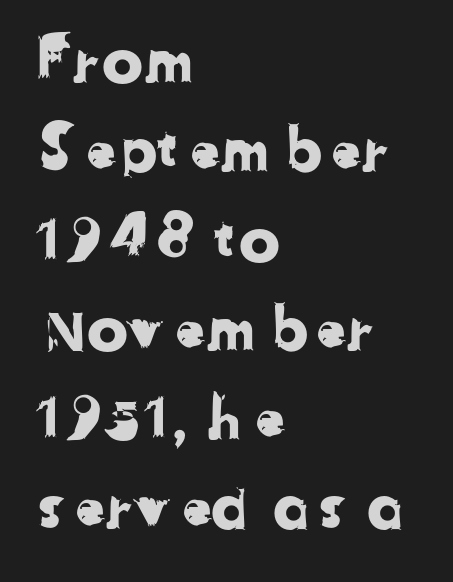
Q: Is the typeface a serif or a sans-serif typeface? A: Sans-serif.
Q: Is the text underlined? A: No.
Q: How is the paragraph aligned? A: Left-aligned.
Q: Is the spacing between letters normal or unusually wide? A: Normal.
Q: Is the spacing between lines tight, normal or loose? A: Normal.
Q: Width (condensed, normal, or wide)? A: Normal.
Q: Stroke contrast? A: Low.
Q: x-height? A: Medium.
Q: Monospaced? A: No.
